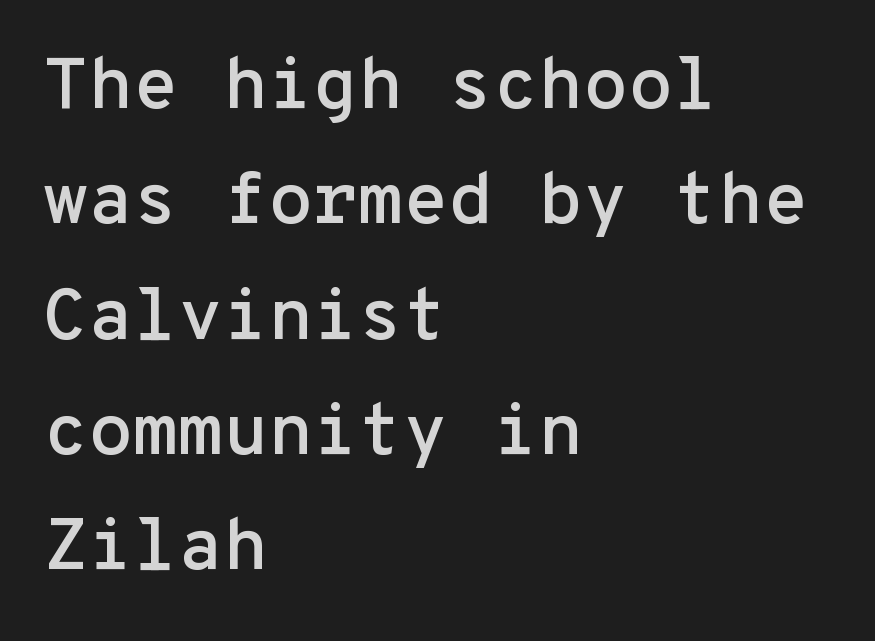
The lettering stays uniformly vertical, giving the passage a roman look. Whoever set this chose a conventional vertical rhythm. How are the letters spaced? Ordinarily, with no added tracking. No feet cap the strokes, marking this as sans-serif type. The setting favours the left margin, as ordinary paragraphs usually do. Descender tails drop into unmarked territory.
